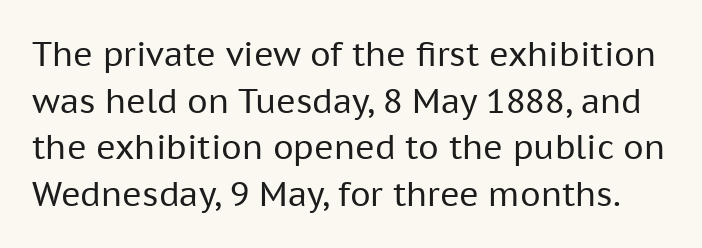
Think of a printed novel: that variable character pitch is what you see here. These lines are composed in type without serifs. Heft: none added — not bold. Nobody touched the tracking dial on this one. Nope, not italic — everything's standing straight. In terms of leading, this rendering sits right in the middle.
